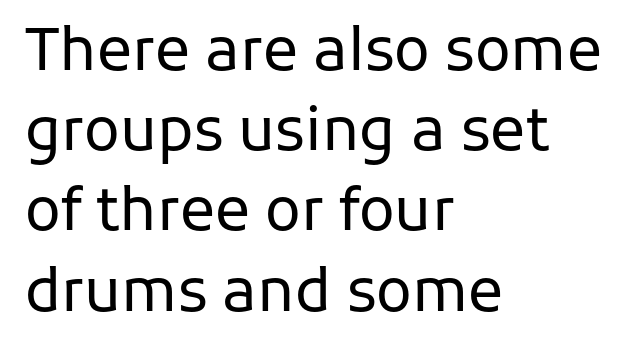
{"serif": "no", "italic": "no", "bold": "no", "weight": "regular", "width": "normal", "stroke_contrast": "low", "x_height": "medium", "monospaced": "no", "underline": "no", "align": "left", "line_spacing": "normal", "line_spacing_ratio": 1.36, "letter_spacing": "normal", "letter_spacing_em": 0.0, "glyph_px": 59}
